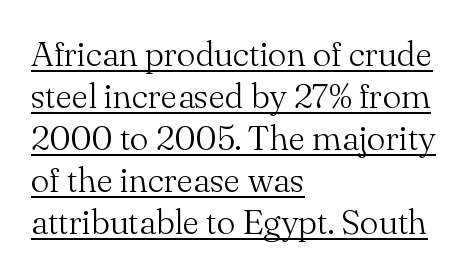
Q: Is the text bold? A: No.
Q: Is the text italic (slanted)? A: No, it is upright.
Q: Is the typeface a serif or a sans-serif typeface? A: Serif.
Q: Is the text underlined? A: Yes.
Q: How is the paragraph aligned? A: Left-aligned.
Q: Is the spacing between letters normal or unusually wide? A: Normal.
Q: Width (condensed, normal, or wide)? A: Normal.
Q: Stroke contrast? A: Medium.
Q: x-height? A: Small.
Q: Monospaced? A: No.
